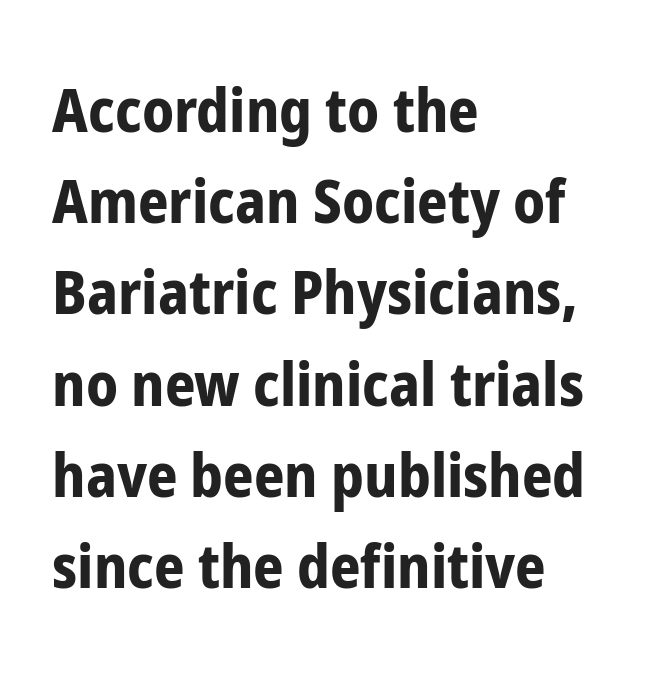
{"serif": "no", "italic": "no", "bold": "yes", "weight": "bold", "width": "condensed", "stroke_contrast": "low", "x_height": "medium", "monospaced": "no", "underline": "no", "align": "left", "line_spacing": "normal", "line_spacing_ratio": 1.52, "letter_spacing": "normal", "letter_spacing_em": 0.0, "glyph_px": 60}
